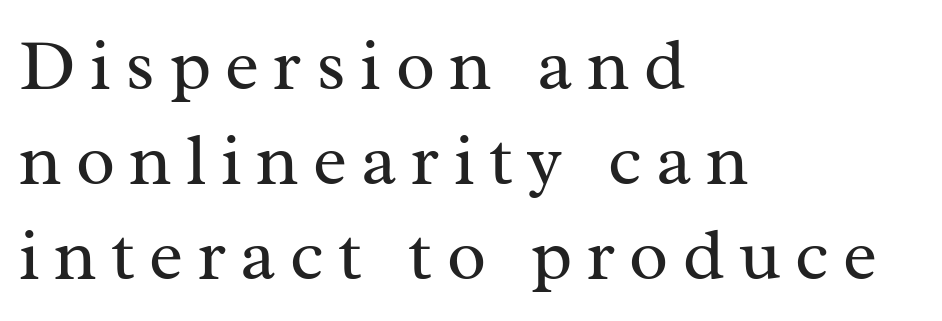
Q: Is the text bold? A: No.
Q: Is the text italic (slanted)? A: No, it is upright.
Q: Is the typeface a serif or a sans-serif typeface? A: Serif.
Q: Is the text underlined? A: No.
Q: How is the paragraph aligned? A: Left-aligned.
Q: Is the spacing between letters normal or unusually wide? A: Unusually wide.
Q: Is the spacing between lines tight, normal or loose? A: Normal.
Q: Width (condensed, normal, or wide)? A: Normal.
Q: Stroke contrast? A: Medium.
Q: x-height? A: Medium.
Q: Monospaced? A: No.
